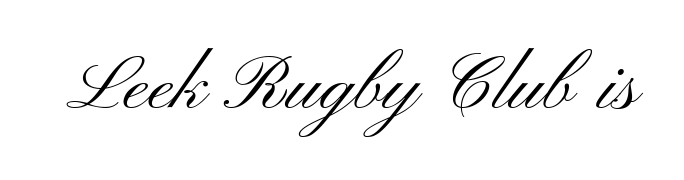
Q: Is the text bold? A: No.
Q: Is the text italic (slanted)? A: Yes.
Q: Is the typeface a serif or a sans-serif typeface? A: Sans-serif.
Q: Is the text underlined? A: No.
Q: Is the spacing between letters normal or unusually wide? A: Normal.
Q: Width (condensed, normal, or wide)? A: Wide.
Q: Stroke contrast? A: Medium.
Q: x-height? A: Small.
Q: Monospaced? A: No.
